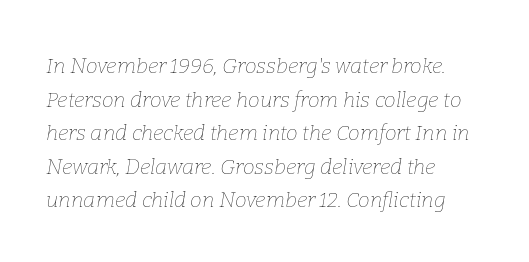
How are the letters spaced? Ordinarily, with no added tracking. Notice how the stems are inclined rather than vertical — that's the hallmark of italics. Stroke thickness stays within the range of a standard reading face or lighter. The paragraph shown leans on its left margin. Compared with typical paragraphs, the rows here are spaced about the same. Beneath every word, the page is bare.
